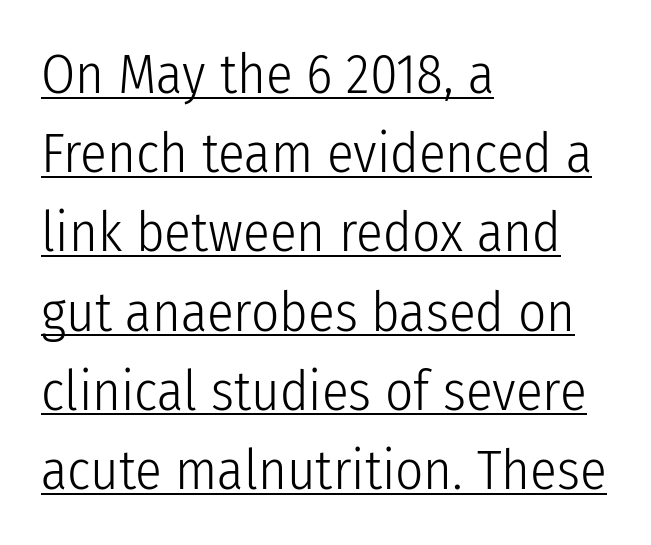
The image shows 55 px light, condensed sans-serif type, upright; set left-aligned, normal line spacing (1.44x), normal letter spacing, underlined; low stroke contrast and a medium x-height.
